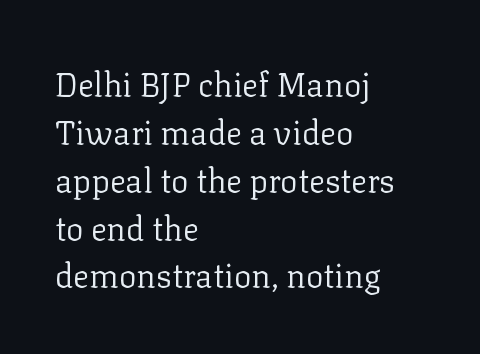
The image shows 33 px regular-weight serif type, upright; set left-aligned, normal line spacing (1.45x), normal letter spacing, not underlined; low stroke contrast and a medium x-height.
